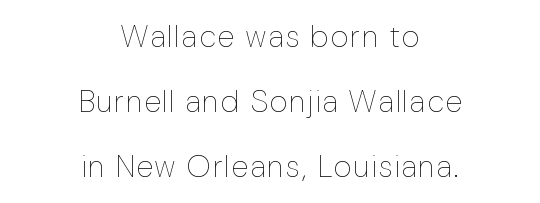
The glyphs are unaccompanied by any horizontal stroke below them. Looks like regular typesetting: each glyph gets only the width it needs. Reading down the column, the eye jumps a long way to each next line. Characters remain perfectly vertical along every line. The characters are drawn with everyday or finer stroke widths.
